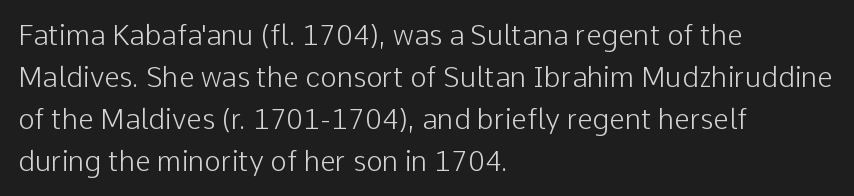
{"serif": "no", "italic": "no", "bold": "no", "weight": "light", "width": "normal", "stroke_contrast": "low", "x_height": "medium", "monospaced": "no", "underline": "no", "align": "left", "line_spacing": "normal", "line_spacing_ratio": 1.5, "letter_spacing": "normal", "letter_spacing_em": 0.0, "glyph_px": 28}
